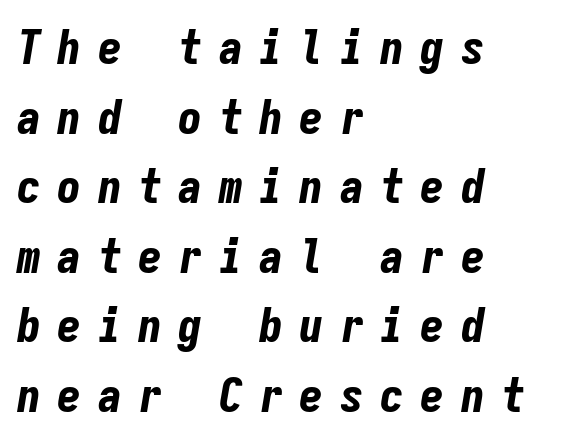
The rows are spaced the way most documents space them. Here the designer chose a console-style face with uniform glyph widths. This is heavy type, rendered in bold. There's an unmistakable incline to the writing here.
